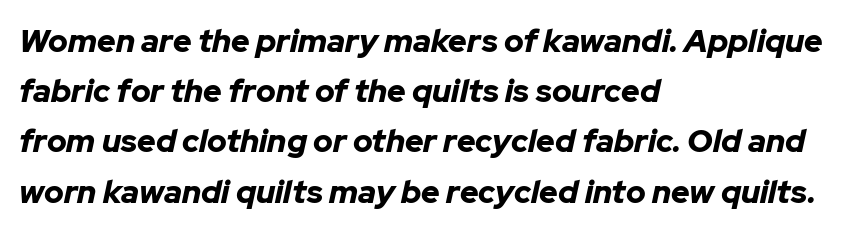
The image shows 32 px bold type, italic (leaning right); set left-aligned, normal line spacing (1.57x), normal letter spacing, not underlined; low stroke contrast and a medium x-height.
